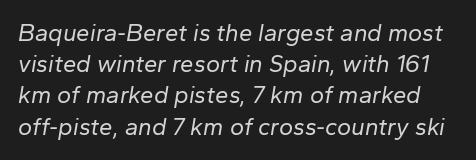
{"italic": "yes", "lean": "right", "slant_degrees": 10, "bold": "no", "underline": "no", "line_spacing": "normal", "line_spacing_ratio": 1.3, "letter_spacing": "normal", "letter_spacing_em": 0.0, "glyph_px": 24}
